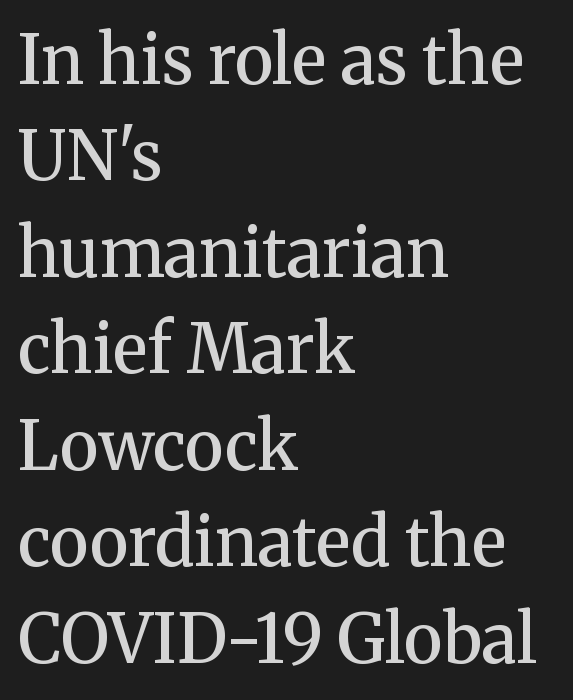
Q: Is the text bold? A: Semi-bold.
Q: Is the text italic (slanted)? A: No, it is upright.
Q: Is the typeface a serif or a sans-serif typeface? A: Serif.
Q: Is the text underlined? A: No.
Q: How is the paragraph aligned? A: Left-aligned.
Q: Is the spacing between letters normal or unusually wide? A: Normal.
Q: Is the spacing between lines tight, normal or loose? A: Normal.
Q: Width (condensed, normal, or wide)? A: Normal.
Q: Stroke contrast? A: Medium.
Q: x-height? A: Medium.
Q: Monospaced? A: No.
